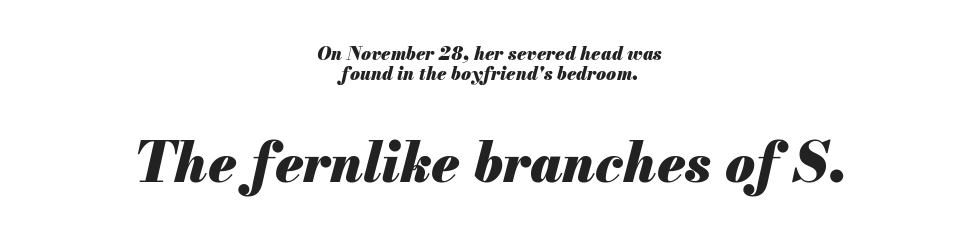
The letters sit at their default tracking, neither squeezed nor spread. Is the lower block the larger one? Yes — the lower block carries the bigger type. Check under the words: just untouched page. The characters look thick and weighty, a clear bold. The face used here is proportionally spaced, like ordinary book or web type.
